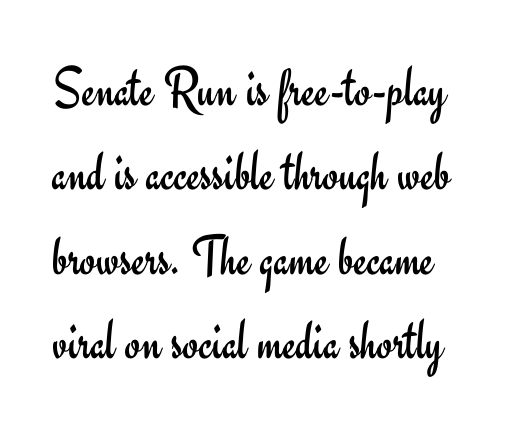
The image shows 57 px regular-weight sans-serif type; set normal line spacing (1.48x), normal letter spacing, not underlined; low stroke contrast and a small x-height.
